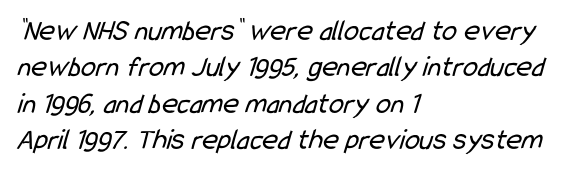
The image shows 30 px regular-weight, condensed sans-serif type; set left-aligned, line spacing 1.21x, normal letter spacing, not underlined; low stroke contrast and a medium x-height.
